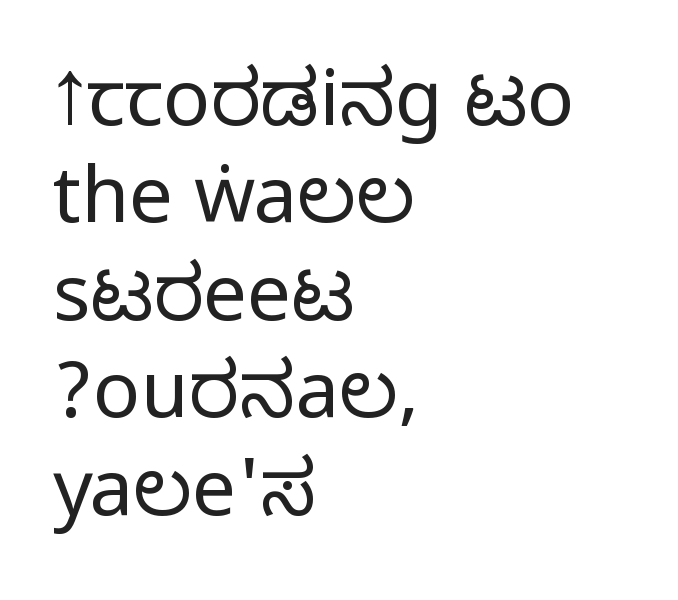
Q: Is the text italic (slanted)? A: No, it is upright.
Q: Is the typeface a serif or a sans-serif typeface? A: Sans-serif.
Q: Is the text underlined? A: No.
Q: How is the paragraph aligned? A: Left-aligned.
Q: Is the spacing between letters normal or unusually wide? A: Normal.
Q: Is the spacing between lines tight, normal or loose? A: Normal.
Q: Width (condensed, normal, or wide)? A: Condensed.
Q: Stroke contrast? A: Medium.
Q: Monospaced? A: No.
